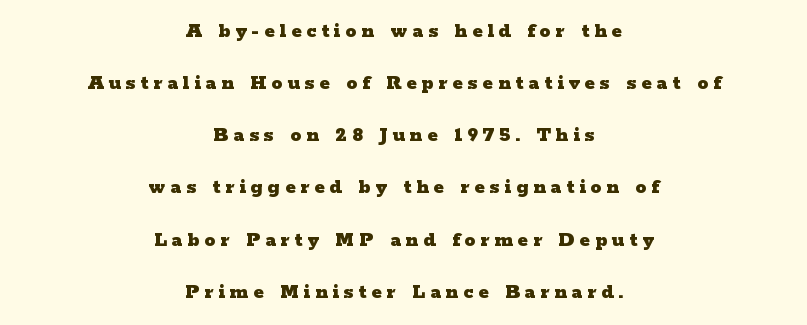
Line starts and ends both wander, symmetrically. Rule under the text: the space is simply empty. Heavy, bold letterforms. What stands out about the letter spacing? Its width — letters are far apart.
